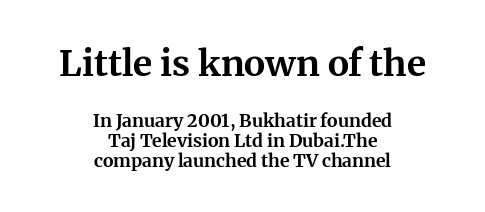
Q: Is the text bold? A: Yes.
Q: Is the text italic (slanted)? A: No, it is upright.
Q: Is the typeface a serif or a sans-serif typeface? A: Serif.
Q: Is the text underlined? A: No.
Q: How is the paragraph aligned? A: Centered.
Q: Is the spacing between letters normal or unusually wide? A: Normal.
Q: Is the spacing between lines tight, normal or loose? A: Tight.
Q: Which block of text is set in a larger size, the first (top) or the second (bottom)? A: The first (top) one.
Q: Width (condensed, normal, or wide)? A: Normal.
Q: Stroke contrast? A: Medium.
Q: x-height? A: Medium.
Q: Monospaced? A: No.
